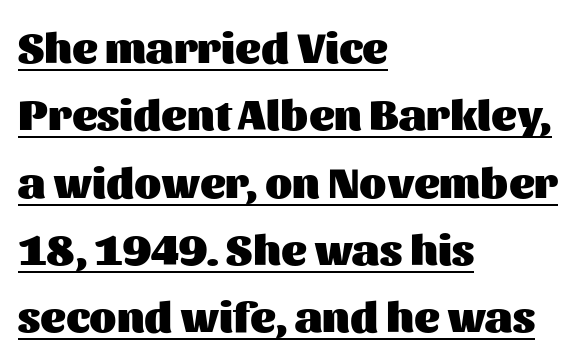
Q: Is the text bold? A: Yes.
Q: Is the text italic (slanted)? A: No, it is upright.
Q: Is the typeface a serif or a sans-serif typeface? A: Sans-serif.
Q: Is the text underlined? A: Yes.
Q: How is the paragraph aligned? A: Left-aligned.
Q: Is the spacing between letters normal or unusually wide? A: Normal.
Q: Is the spacing between lines tight, normal or loose? A: Normal.
Q: Width (condensed, normal, or wide)? A: Normal.
Q: Stroke contrast? A: Medium.
Q: x-height? A: Medium.
Q: Monospaced? A: No.
